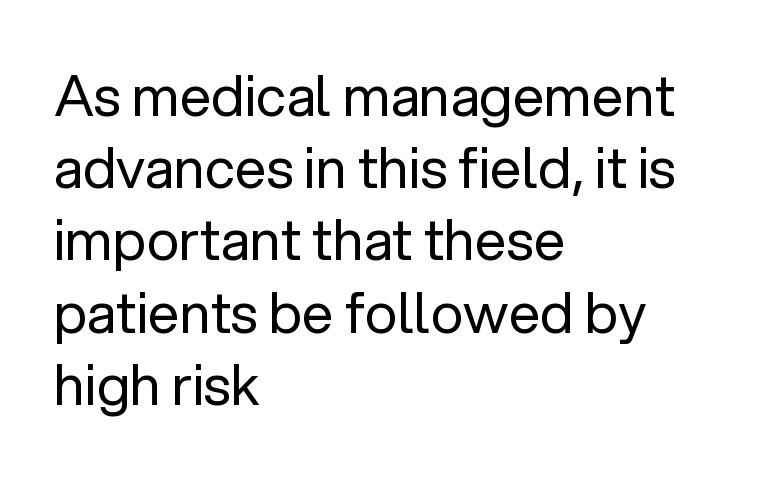
{"serif": "no", "italic": "no", "bold": "no", "weight": "regular", "width": "normal", "stroke_contrast": "low", "x_height": "medium", "monospaced": "no", "underline": "no", "align": "left", "line_spacing": "normal", "line_spacing_ratio": 1.29, "letter_spacing": "normal", "letter_spacing_em": 0.0, "glyph_px": 56}
